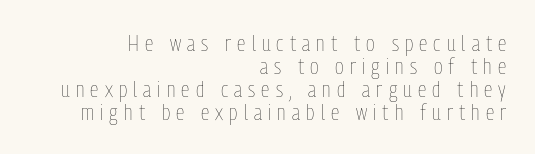
Each stroke keeps to a modest, everyday thickness or less. A typesetter would mark this as roman, not italic. Rule under the text: the space is simply empty. Regarding leading, the lines here are crowded together.
